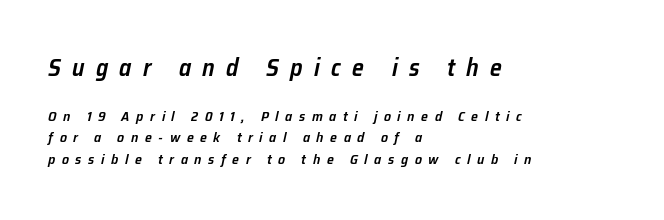
The image shows 24 px text type, italic (leaning right); set left-aligned, normal line spacing (1.56x), unusually wide letter spacing (+0.47 em), not underlined; the first (top) block is 1.71x larger.
